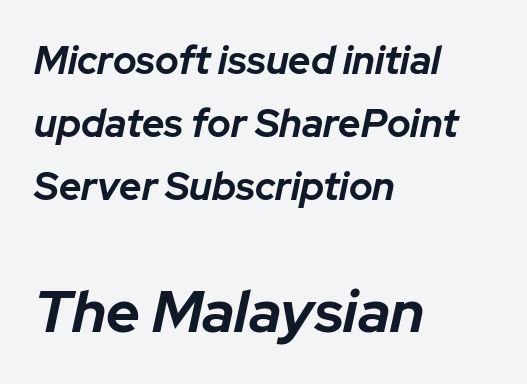
The image shows 59 px bold type, italic (leaning right); set left-aligned, normal line spacing (1.62x), normal letter spacing, not underlined; the second (bottom) block is 1.51x larger; low stroke contrast and a medium x-height.
